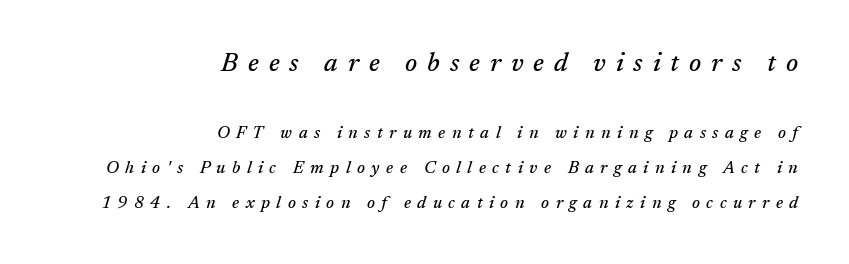
The image shows 26 px text type, italic (leaning right); set right-aligned, loose line spacing (2.05x), unusually wide letter spacing (+0.38 em), not underlined; the first (top) block is 1.53x larger.
